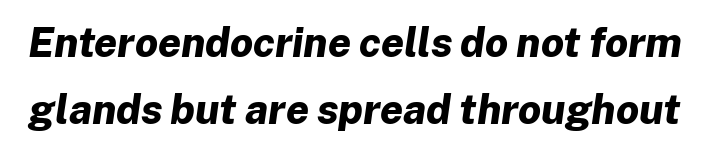
Check the space under the baseline: it is left empty. Summary of vertical rhythm: regular, with standard interline spacing. Glyph-to-glyph distance matches everyday printed text. The font's italic variant was chosen for this text.
